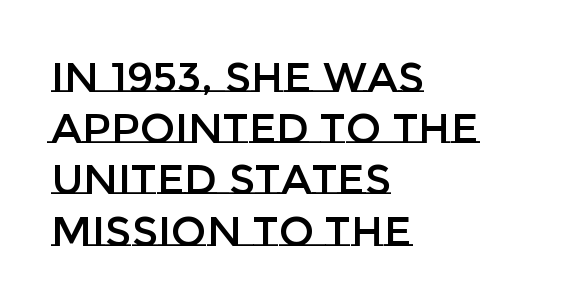
Q: Is the text italic (slanted)? A: No, it is upright.
Q: Is the text underlined? A: No.
Q: How is the paragraph aligned? A: Left-aligned.
Q: Is the spacing between letters normal or unusually wide? A: Normal.
Q: Width (condensed, normal, or wide)? A: Normal.
Q: Stroke contrast? A: Low.
Q: x-height? A: Large.
Q: Monospaced? A: No.
